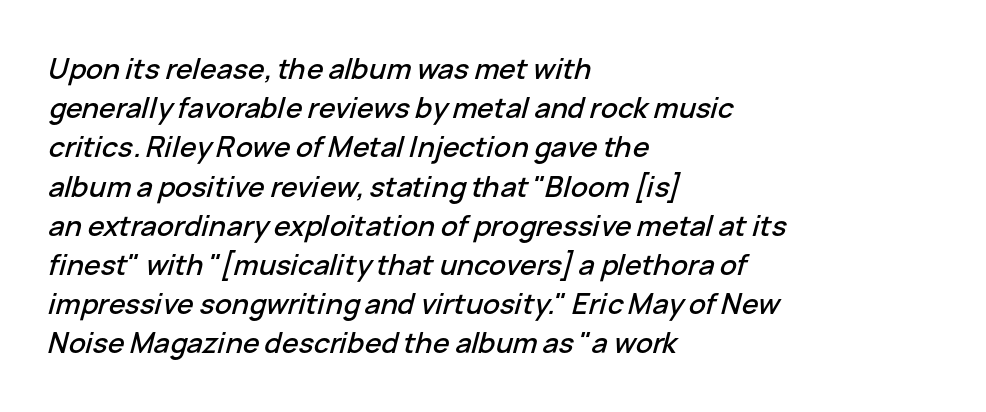
Normally led — the rows are evenly, conventionally spaced. Rule under the text: the space is simply empty. Spacing between characters is what you'd get straight out of the box. Does the lettering tilt? It does — this is italic.
